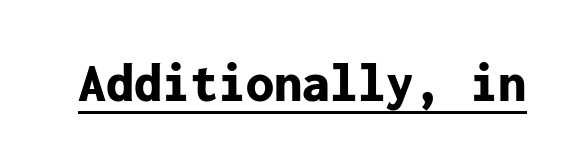
Is there an underline? Yes — a line sits under the letters. The type sits square on the baseline with zero lean. How heavy is the stroke? Heavy — this is a bold. Each word holds together tightly as a unit, with standard inter-letter gaps. In terms of letterform style, serifs are entirely absent. This sample has the even, mechanical cadence of fixed-width lettering.
